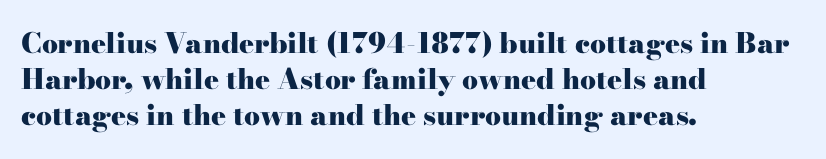
The image shows 28 px heavy, wide serif type, upright; set left-aligned, normal line spacing (1.29x), normal letter spacing, not underlined; high stroke contrast and a small x-height.
